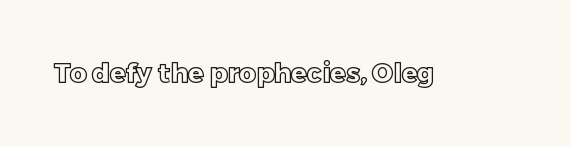
The image shows 26 px text type, upright; set normal letter spacing, not underlined.
